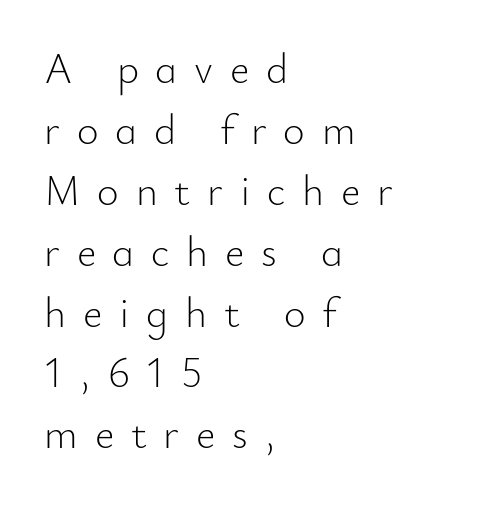
The strokes are not fattened; the text isn't bold. Underlining? Definitely not there. The paragraph has a hard left edge and a soft right edge. Font category for this specimen: sans-serif. The passage shown is typed in a proportional face where columns would drift. Leading: standard.
